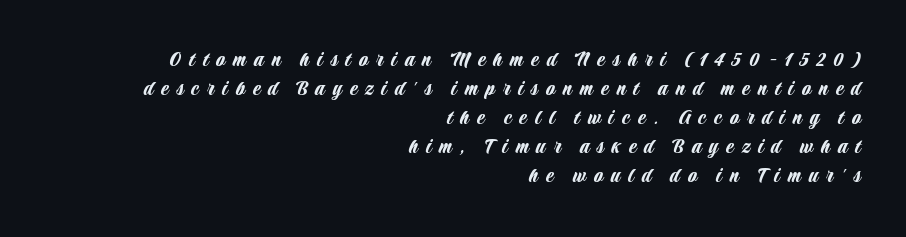
Nobody drew a line under any word here. Observe the wide spacing: letters keep a clear distance from each other. Notice how descenders clear the ascenders below comfortably — that's standard leading.
